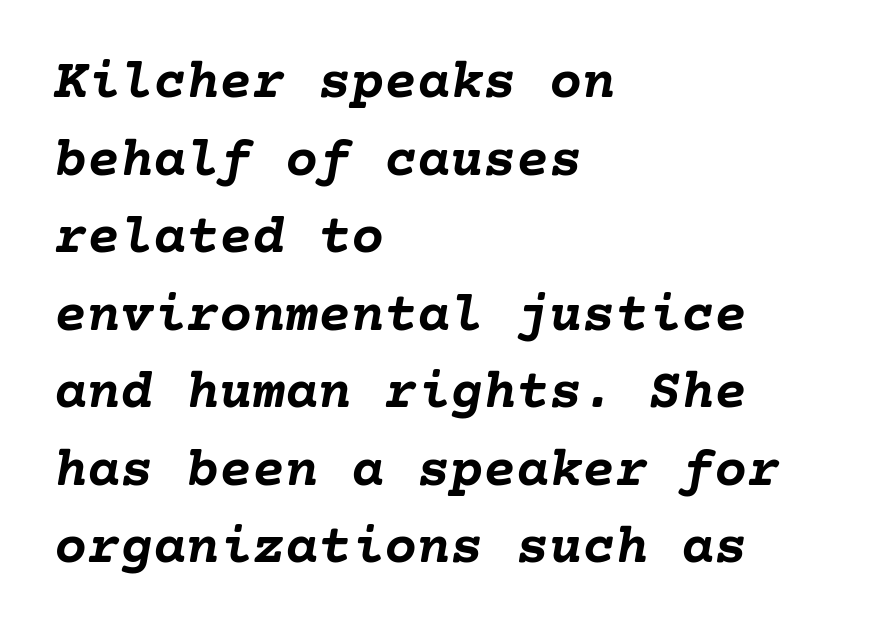
{"italic": "yes", "lean": "right", "slant_degrees": 10, "bold": "yes", "weight": "semibold", "width": "normal", "stroke_contrast": "low", "x_height": "medium", "underline": "no", "align": "left", "line_spacing": "normal", "line_spacing_ratio": 1.41, "letter_spacing": "normal", "letter_spacing_em": 0.0, "glyph_px": 55}
